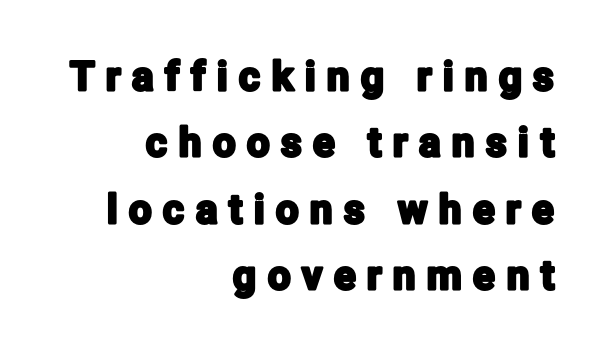
Varying glyph widths throughout — classic text-font behaviour. Tall strokes in this sample are plumb rather than angled. Regular leading. A clean baseline with only descenders dipping below it. The setting favours the right margin, as signatures and pull-quotes sometimes do.
